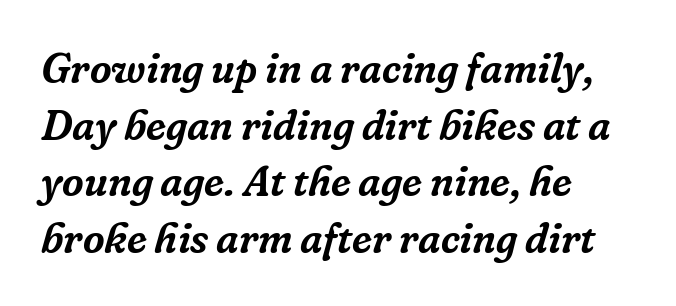
The image shows 42 px serif type, italic (leaning right); set left-aligned, normal line spacing (1.35x), normal letter spacing, not underlined; low stroke contrast and a medium x-height.
